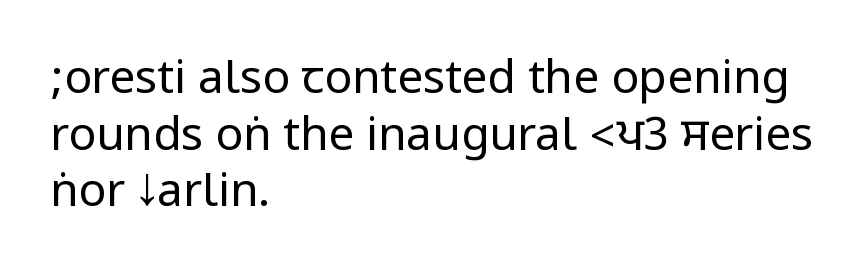
Only glyphs here, with clear space below each row. A quiet, ordinary-to-light weight characterises the typeface. The font's upright variant was chosen for this text. Nope, no serifs anywhere on these letters. Left-aligned paragraph, ragged on the right.
